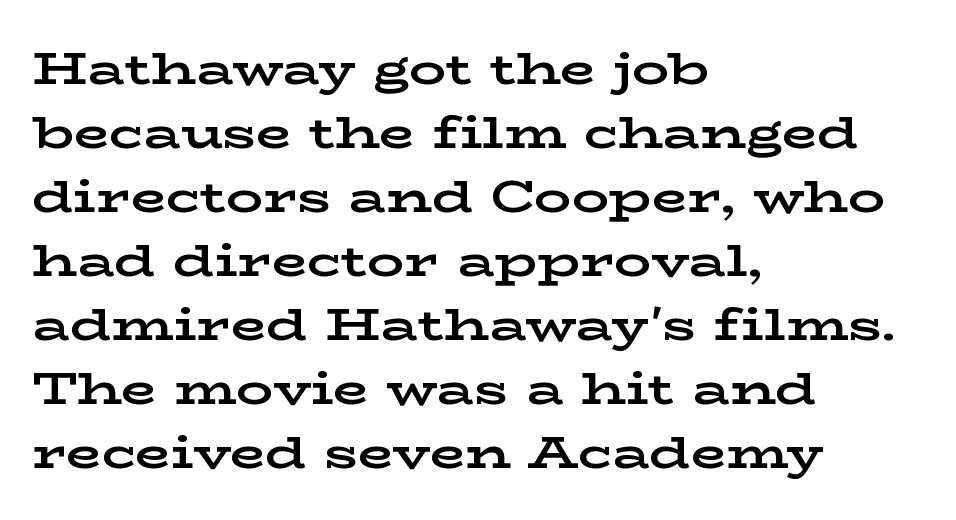
Standard letterfit; no display-style spreading of the glyphs. Weight check: bold — yes, fully. Each row of text sits above clean, open space. The paragraph has a hard left edge and a soft right edge. The passage shown is typeset with a serif family.
